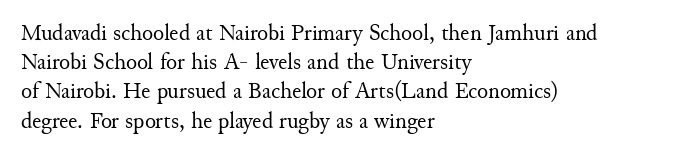
{"italic": "no", "bold": "no", "underline": "no", "align": "left", "line_spacing": "normal", "line_spacing_ratio": 1.27, "letter_spacing": "normal", "letter_spacing_em": 0.0, "glyph_px": 23}
